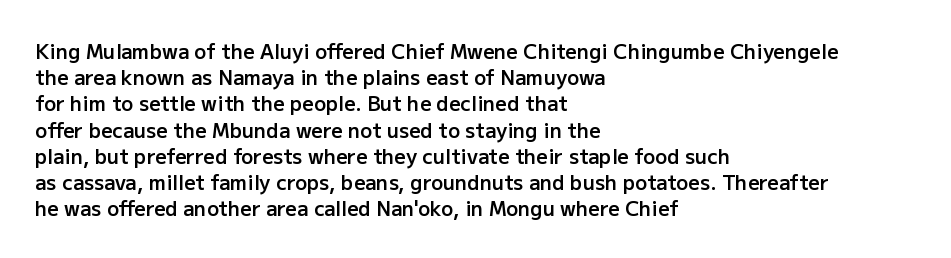
{"italic": "no", "bold": "semi", "underline": "no", "align": "left", "line_spacing": "normal", "line_spacing_ratio": 1.31, "letter_spacing": "normal", "letter_spacing_em": 0.0, "glyph_px": 20}
